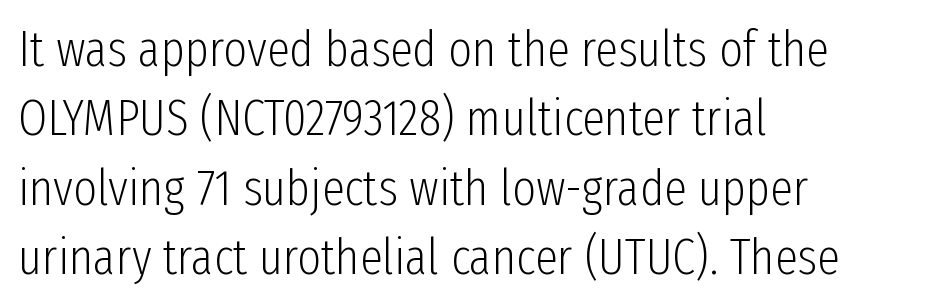
Q: Is the text bold? A: No.
Q: Is the text italic (slanted)? A: No, it is upright.
Q: Is the typeface a serif or a sans-serif typeface? A: Sans-serif.
Q: Is the text underlined? A: No.
Q: How is the paragraph aligned? A: Left-aligned.
Q: Is the spacing between letters normal or unusually wide? A: Normal.
Q: Is the spacing between lines tight, normal or loose? A: Normal.
Q: Width (condensed, normal, or wide)? A: Condensed.
Q: Stroke contrast? A: Low.
Q: x-height? A: Medium.
Q: Monospaced? A: No.
